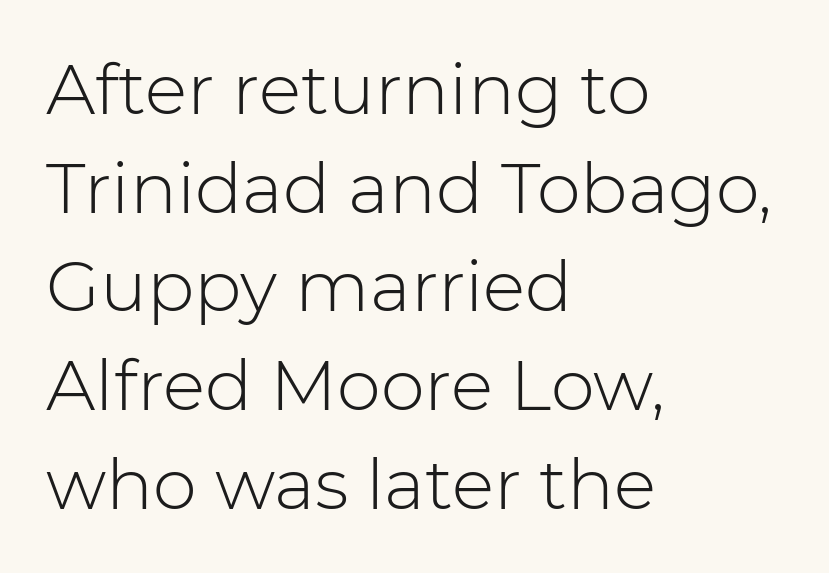
The image shows 70 px light sans-serif type, upright; set left-aligned, normal line spacing (1.41x), normal letter spacing, not underlined; low stroke contrast and a medium x-height.
